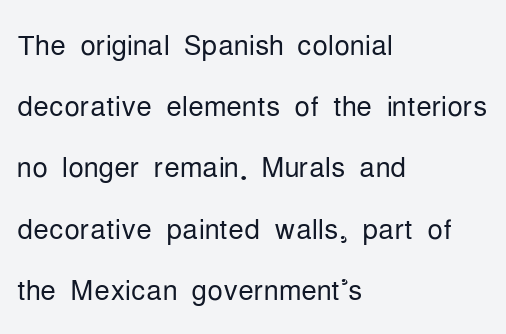
The image shows 39 px light, condensed sans-serif type, upright; set left-aligned, normal line spacing (1.57x), normal letter spacing, not underlined; low stroke contrast and a medium x-height.
